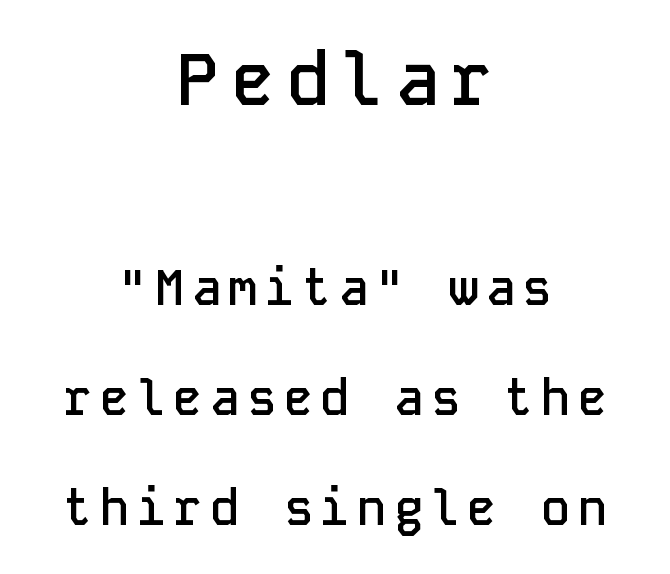
The image shows 73 px semibold sans-serif type, upright, monospaced; set centered, loose line spacing (2.25x), not underlined; the first (top) block is 1.49x larger; low stroke contrast and a medium x-height.
